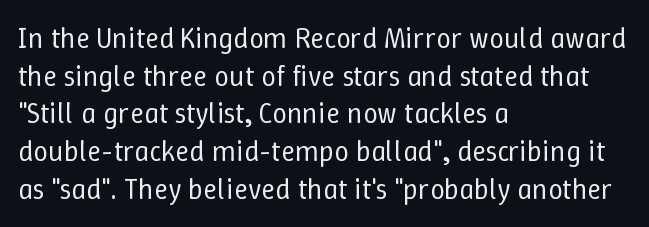
The text block is weighted toward the left margin, trailing off unevenly rightward. Looks like regular typesetting: each glyph gets only the width it needs. Students, note that the glyphs here touch the page at normal intervals. The zone under the glyphs is completely vacant. Does the lettering tilt? It doesn't — this is upright. No extra ink here — the face is not bold.
